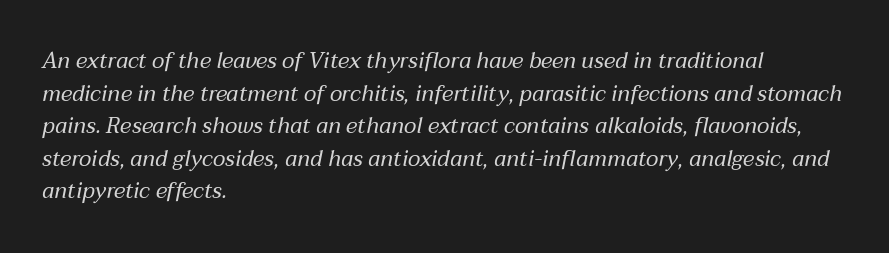
A typesetter would call this zero additional tracking. Caption: face not bold, strokes unweighted. Tall strokes in this sample are angled rather than plumb. The strip under each line holds only bare page. If you measured baseline to baseline, you'd find a middling distance.
